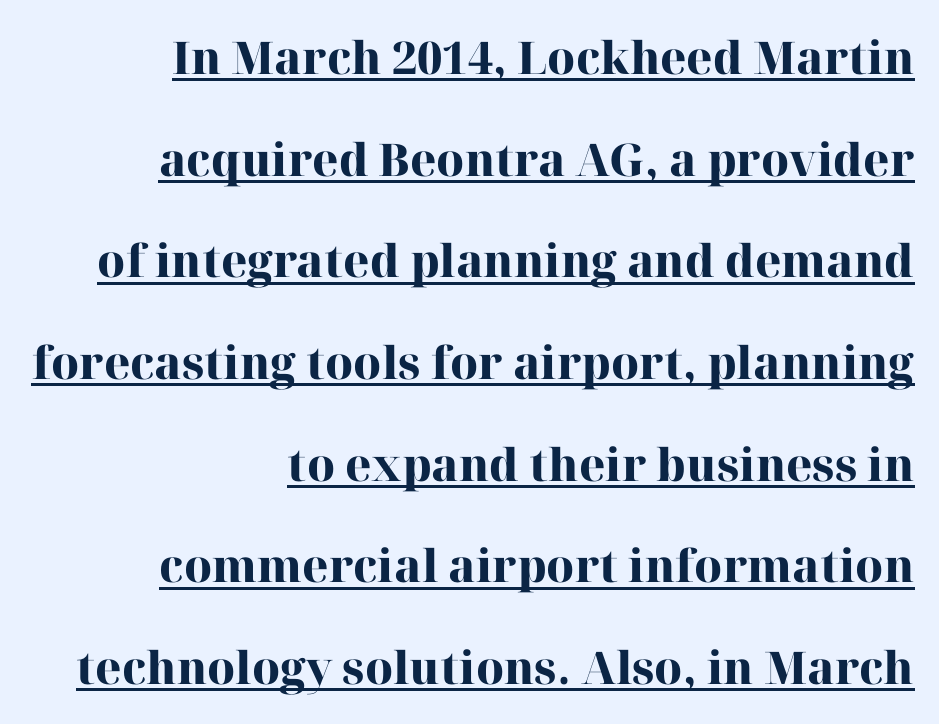
{"serif": "yes", "italic": "no", "bold": "yes", "weight": "heavy", "width": "normal", "stroke_contrast": "high", "x_height": "medium", "monospaced": "no", "underline": "yes", "align": "right", "line_spacing": "loose", "line_spacing_ratio": 2.26, "letter_spacing": "normal", "letter_spacing_em": 0.0, "glyph_px": 45}
